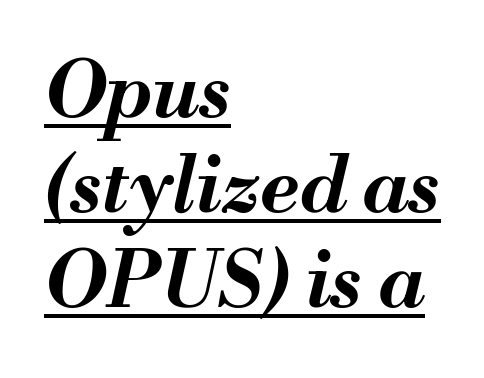
The image shows 78 px bold type, italic (leaning right); set left-aligned, line spacing 1.22x, normal letter spacing, underlined; medium stroke contrast and a small x-height.
